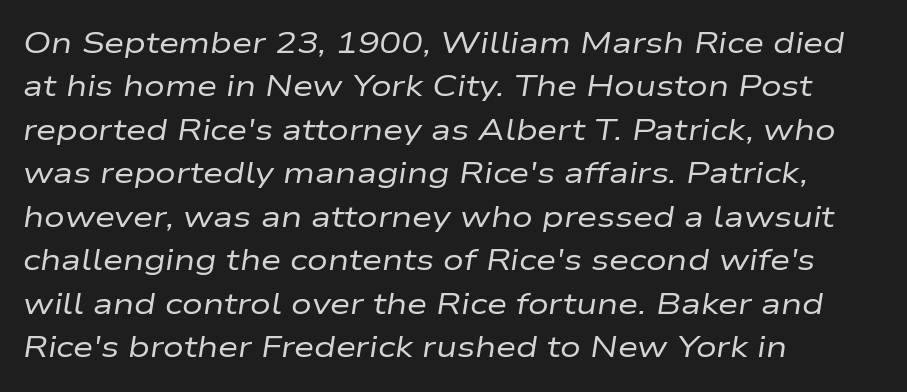
{"italic": "yes", "lean": "right", "slant_degrees": 9, "bold": "no", "weight": "regular", "width": "wide", "stroke_contrast": "low", "x_height": "medium", "monospaced": "no", "underline": "no", "align": "left", "line_spacing": "normal", "line_spacing_ratio": 1.5, "letter_spacing": "normal", "letter_spacing_em": 0.0, "glyph_px": 29}
